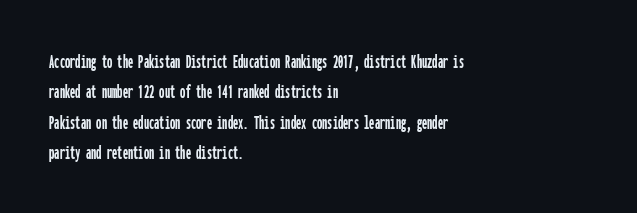
{"italic": "no", "underline": "no", "align": "left", "line_spacing": "normal", "line_spacing_ratio": 1.45, "letter_spacing": "normal", "letter_spacing_em": 0.0, "glyph_px": 21}
